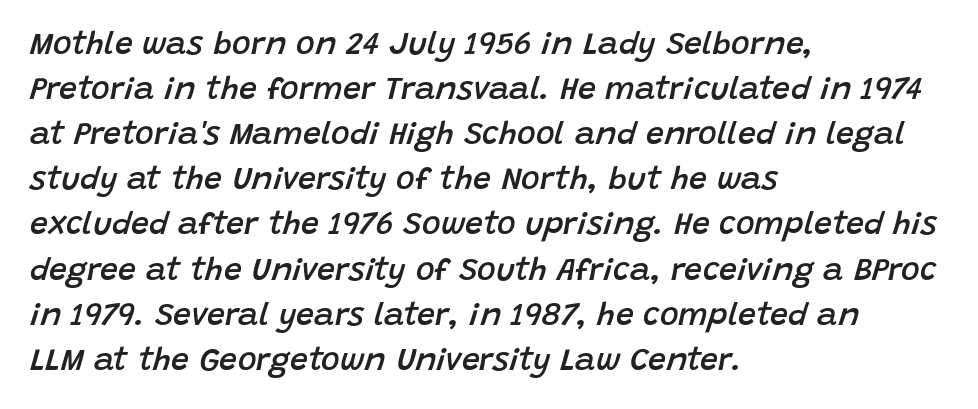
The image shows 32 px semibold type, italic (leaning right); set left-aligned, normal line spacing (1.41x), normal letter spacing, not underlined; low stroke contrast and a large x-height.
